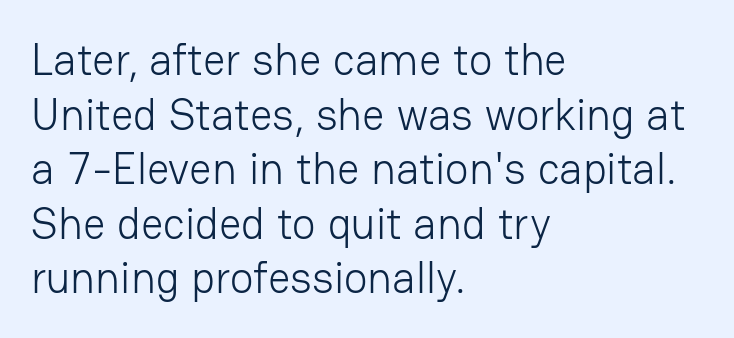
Q: Is the text bold? A: No.
Q: Is the text italic (slanted)? A: No, it is upright.
Q: Is the typeface a serif or a sans-serif typeface? A: Sans-serif.
Q: Is the text underlined? A: No.
Q: How is the paragraph aligned? A: Left-aligned.
Q: Is the spacing between letters normal or unusually wide? A: Normal.
Q: Width (condensed, normal, or wide)? A: Normal.
Q: Stroke contrast? A: Low.
Q: x-height? A: Medium.
Q: Monospaced? A: No.
